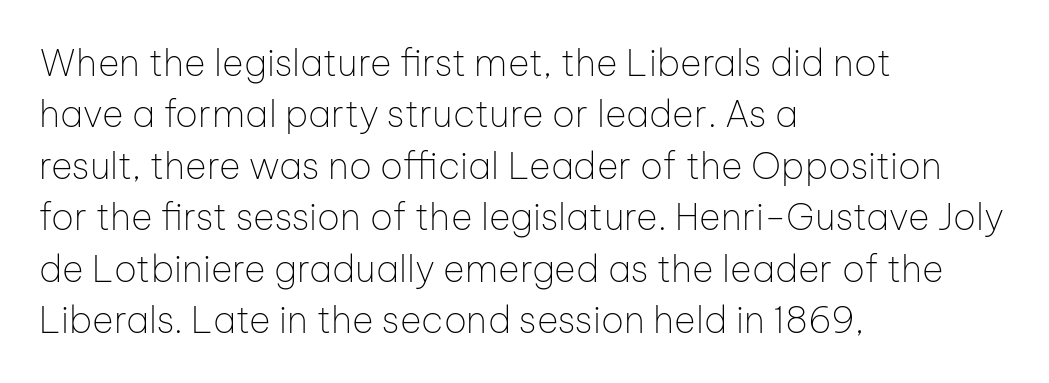
{"serif": "no", "italic": "no", "bold": "no", "weight": "thin", "width": "normal", "stroke_contrast": "low", "x_height": "medium", "monospaced": "no", "underline": "no", "align": "left", "line_spacing": "normal", "line_spacing_ratio": 1.39, "letter_spacing": "normal", "letter_spacing_em": 0.0, "glyph_px": 37}
